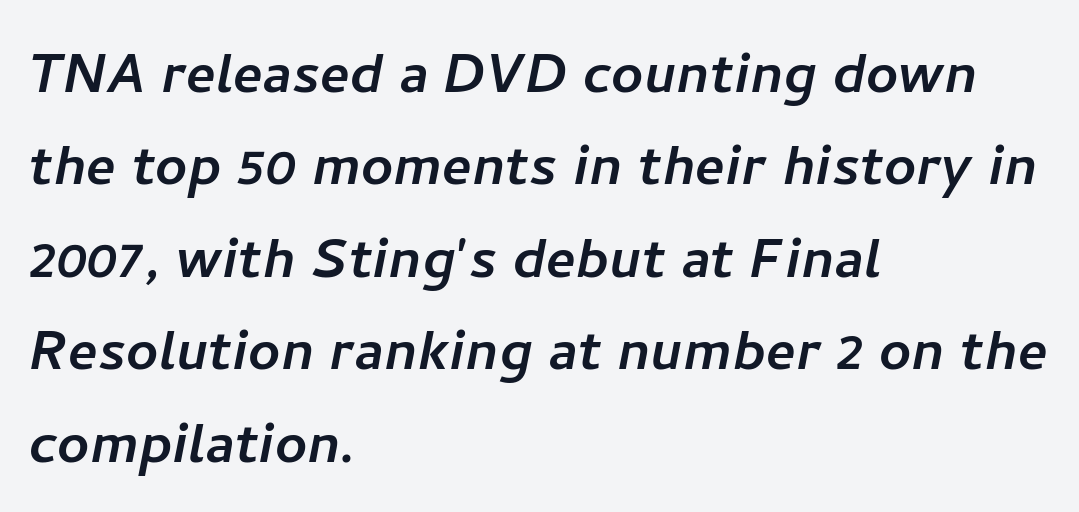
Q: Is the typeface a serif or a sans-serif typeface? A: Sans-serif.
Q: Is the text underlined? A: No.
Q: How is the paragraph aligned? A: Left-aligned.
Q: Is the spacing between letters normal or unusually wide? A: Normal.
Q: Is the spacing between lines tight, normal or loose? A: Normal.
Q: Width (condensed, normal, or wide)? A: Normal.
Q: Stroke contrast? A: Low.
Q: x-height? A: Medium.
Q: Monospaced? A: No.
